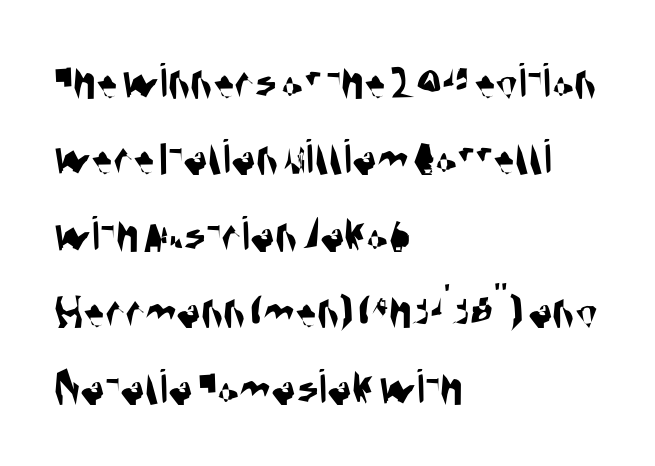
{"serif": "no", "width": "condensed", "stroke_contrast": "medium", "x_height": "large", "monospaced": "no", "underline": "no", "align": "left", "line_spacing": "normal", "line_spacing_ratio": 1.5, "letter_spacing": "normal", "letter_spacing_em": 0.0, "glyph_px": 51}
